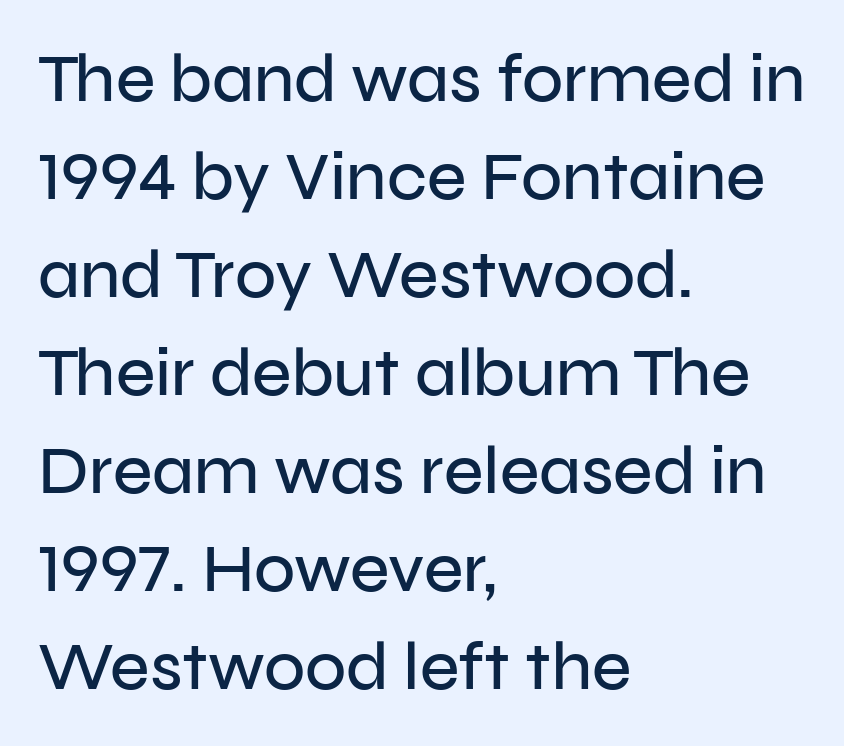
The designer left line spacing at the default. When letters stand straight like this, we call the style roman or upright. A typesetter would call this proportional, since set widths differ per character. The zone under the glyphs is completely vacant.
